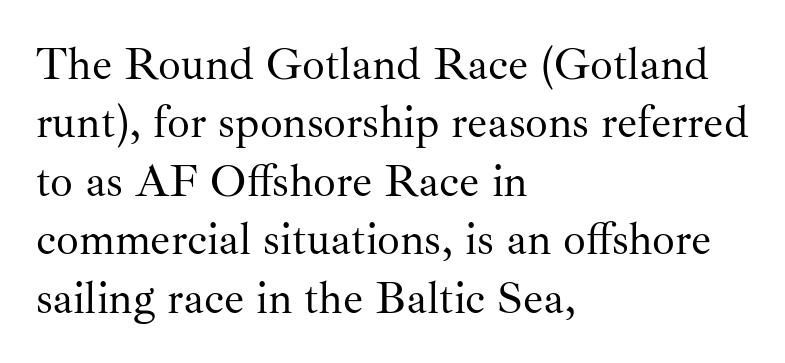
The image shows 45 px regular-weight serif type, upright; set left-aligned, normal line spacing (1.3x), normal letter spacing, not underlined; medium stroke contrast and a small x-height.
